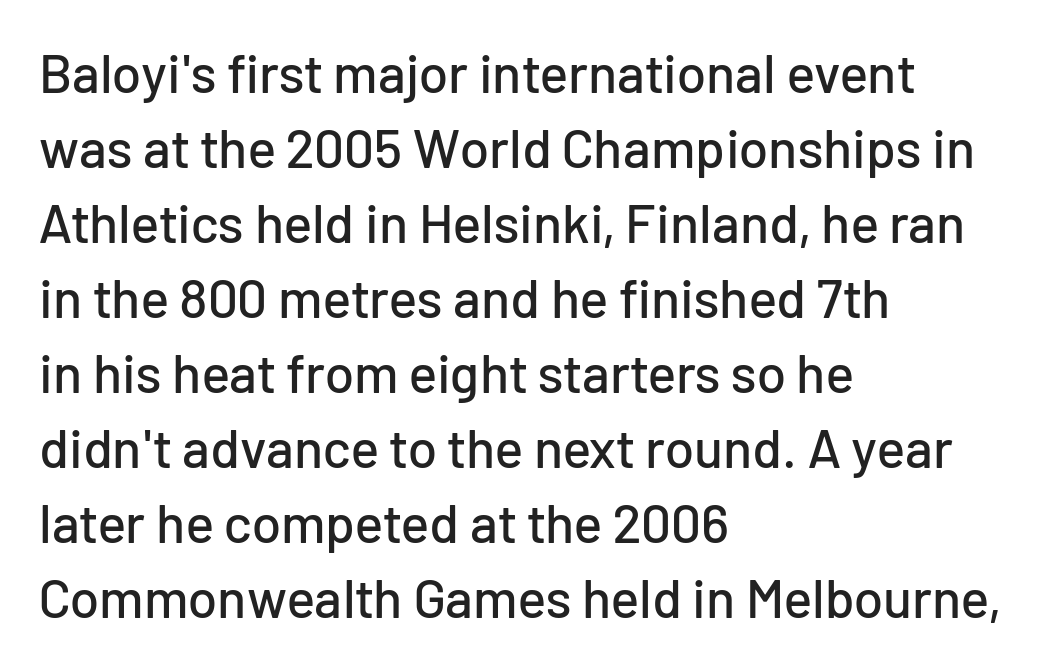
{"serif": "no", "italic": "no", "width": "normal", "stroke_contrast": "low", "x_height": "medium", "monospaced": "no", "underline": "no", "align": "left", "line_spacing": "normal", "line_spacing_ratio": 1.39, "letter_spacing": "normal", "letter_spacing_em": 0.0, "glyph_px": 54}
